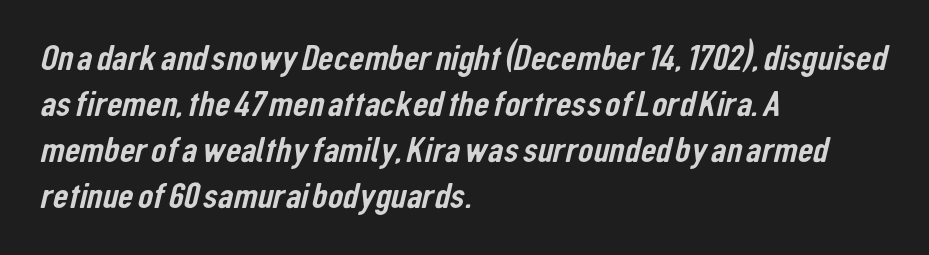
{"serif": "no", "width": "condensed", "stroke_contrast": "low", "x_height": "medium", "monospaced": "no", "underline": "no", "align": "left", "line_spacing_ratio": 1.21, "letter_spacing": "normal", "letter_spacing_em": 0.0, "glyph_px": 38}
